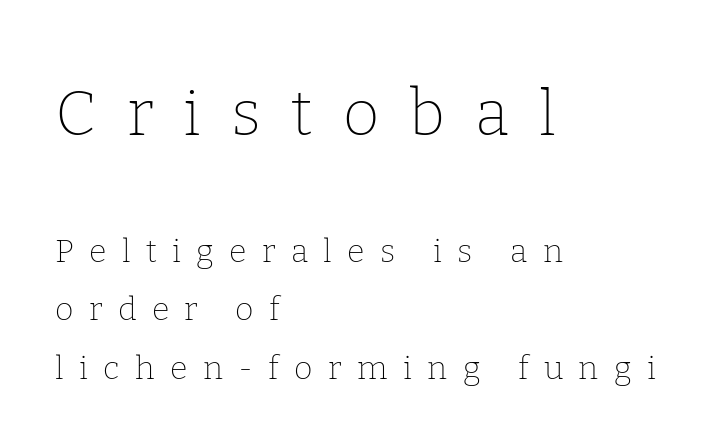
{"serif": "yes", "italic": "no", "bold": "no", "weight": "thin", "width": "normal", "stroke_contrast": "low", "x_height": "medium", "monospaced": "no", "underline": "no", "align": "left", "line_spacing_ratio": 1.83, "letter_spacing": "wide", "letter_spacing_em": 0.48, "larger_block": "first", "size_ratio": 1.97, "glyph_px": 63}
